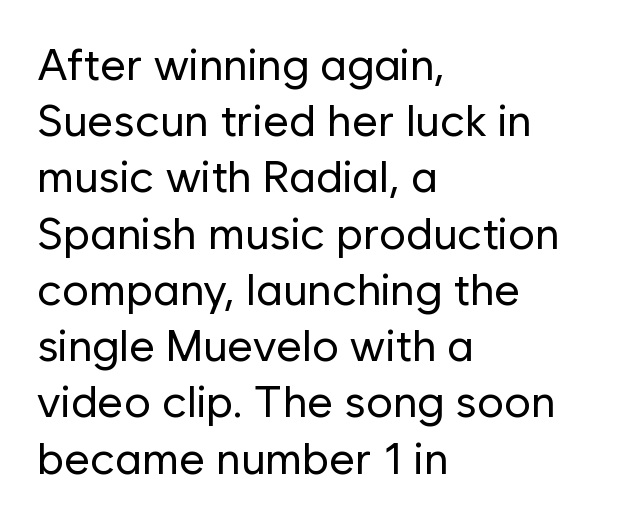
{"serif": "no", "italic": "no", "bold": "no", "weight": "regular", "width": "normal", "stroke_contrast": "low", "x_height": "medium", "monospaced": "no", "underline": "no", "align": "left", "line_spacing": "normal", "line_spacing_ratio": 1.25, "letter_spacing": "normal", "letter_spacing_em": 0.0, "glyph_px": 45}
